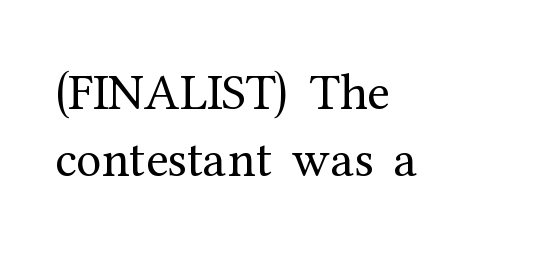
You could not count columns in this text — the font is proportionally spaced. One glance says typical: line gaps are just what's usual. The text was rendered using a seriffed face with decorative stroke endings. Casual observation: everything's shoved over to the left. Tracking value appears to be zero — textbook default spacing.
